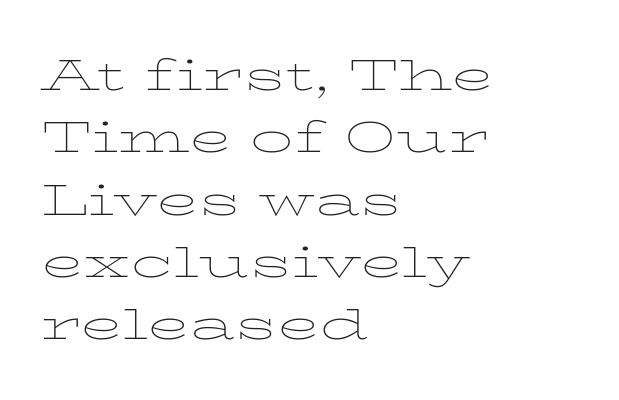
Bare-footed words on every line. Each word holds together tightly as a unit, with standard inter-letter gaps. This reads as an unemphasized weight, regular at the heaviest. Examine the stroke ends and you'll spot serifs.
